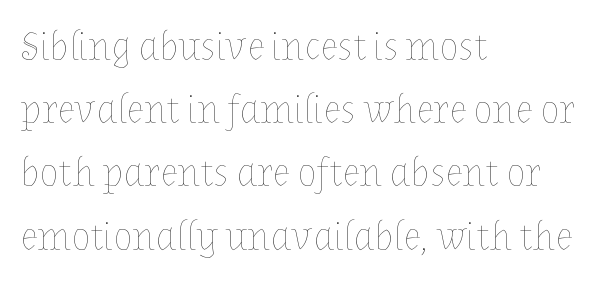
{"italic": "no", "bold": "no", "weight": "thin", "width": "normal", "stroke_contrast": "low", "x_height": "medium", "monospaced": "no", "underline": "no", "align": "left", "line_spacing": "normal", "line_spacing_ratio": 1.58, "letter_spacing": "normal", "letter_spacing_em": 0.0, "glyph_px": 40}
